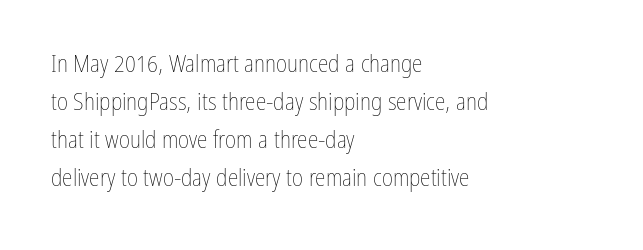
Q: Is the text bold? A: No.
Q: Is the text italic (slanted)? A: No, it is upright.
Q: Is the text underlined? A: No.
Q: How is the paragraph aligned? A: Left-aligned.
Q: Is the spacing between letters normal or unusually wide? A: Normal.
Q: Is the spacing between lines tight, normal or loose? A: Normal.
